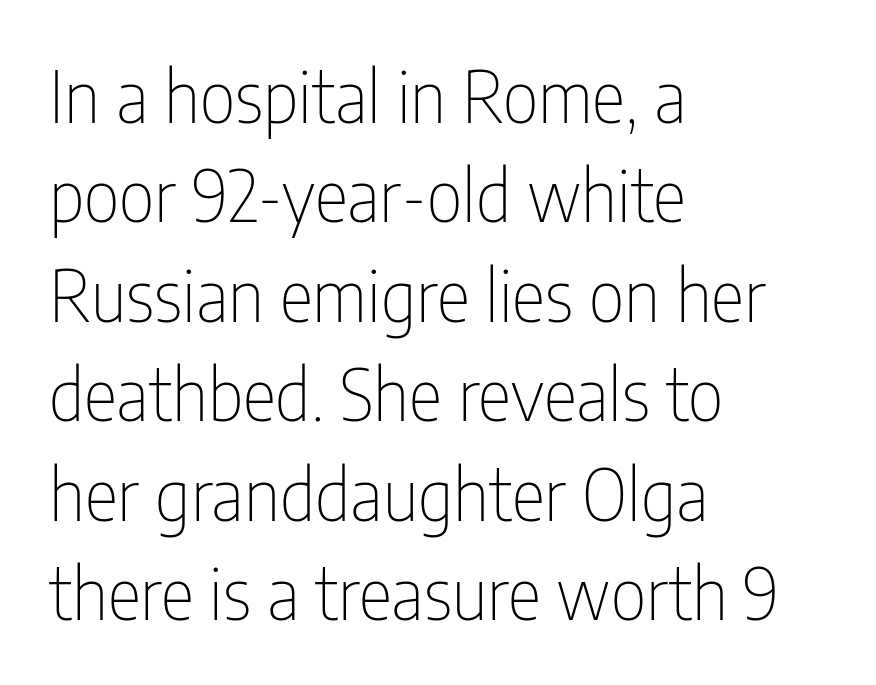
The image shows 71 px thin, condensed sans-serif type, upright; set left-aligned, normal line spacing (1.4x), normal letter spacing, not underlined; low stroke contrast and a medium x-height.
